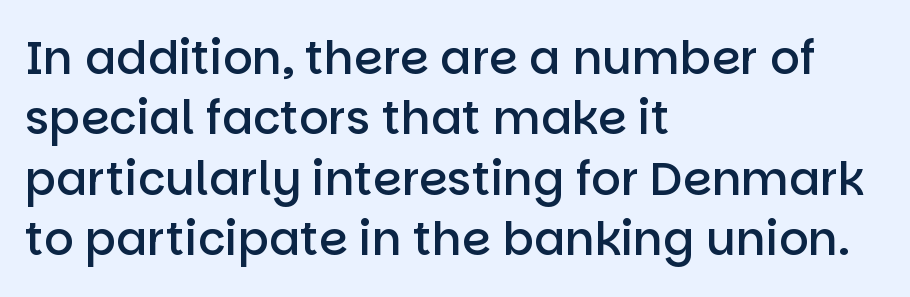
Q: Is the text bold? A: Semi-bold.
Q: Is the text italic (slanted)? A: No, it is upright.
Q: Is the typeface a serif or a sans-serif typeface? A: Sans-serif.
Q: Is the text underlined? A: No.
Q: How is the paragraph aligned? A: Left-aligned.
Q: Is the spacing between letters normal or unusually wide? A: Normal.
Q: Is the spacing between lines tight, normal or loose? A: Normal.
Q: Width (condensed, normal, or wide)? A: Normal.
Q: Stroke contrast? A: Low.
Q: x-height? A: Large.
Q: Monospaced? A: No.
